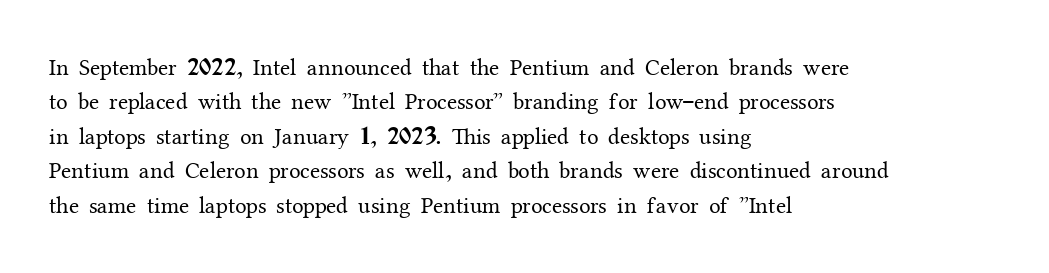
{"italic": "no", "bold": "no", "underline": "no", "align": "left", "line_spacing": "normal", "line_spacing_ratio": 1.5, "letter_spacing": "normal", "letter_spacing_em": 0.0, "glyph_px": 23}
